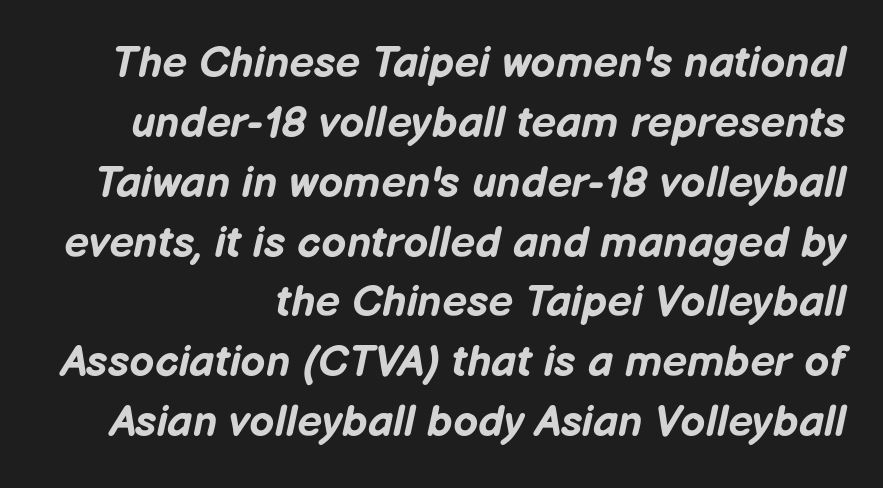
{"italic": "yes", "lean": "right", "slant_degrees": 12, "bold": "yes", "weight": "bold", "width": "normal", "stroke_contrast": "low", "x_height": "medium", "monospaced": "no", "underline": "no", "align": "right", "line_spacing": "normal", "line_spacing_ratio": 1.36, "letter_spacing": "normal", "letter_spacing_em": 0.0, "glyph_px": 44}
